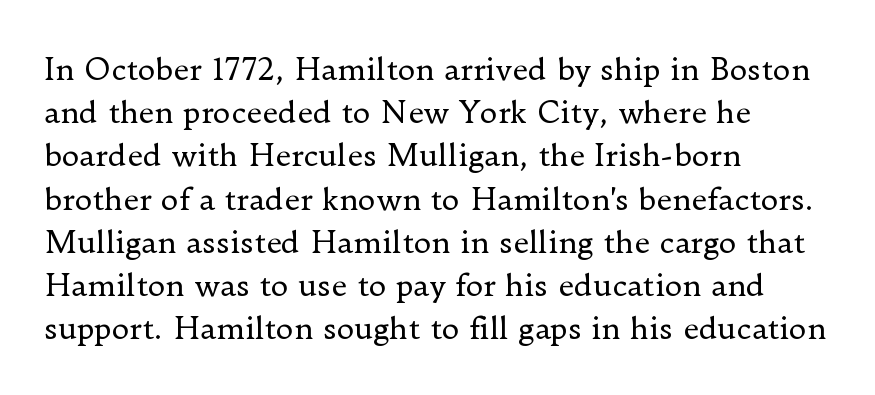
The compositor pushed each line to the left boundary. The passage shown stacks its lines at a standard gap. This reads as an unemphasized weight, regular at the heaviest. Characters follow at the spacing the type designer built in.
